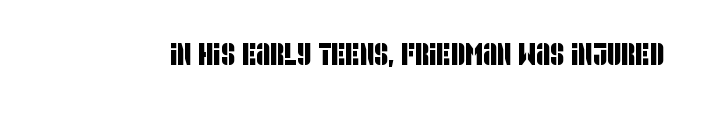
The image shows 31 px condensed sans-serif type; set normal letter spacing, not underlined; low stroke contrast and a large x-height.
